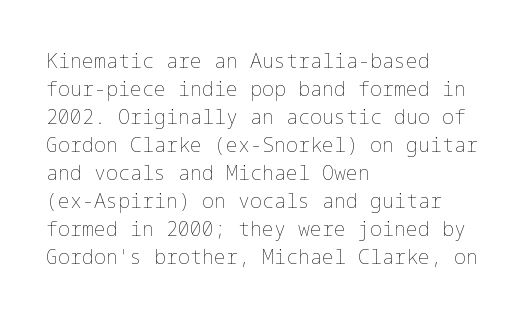
The image shows 20 px text type, upright; set left-aligned, normal line spacing (1.4x), normal letter spacing, not underlined.
